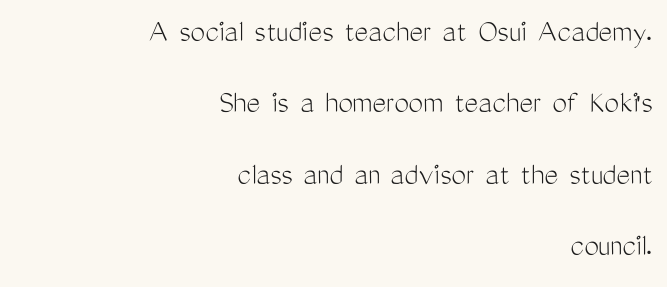
The image shows 33 px light, condensed sans-serif type, upright; set right-aligned, loose line spacing (2.16x), normal letter spacing, not underlined; medium stroke contrast and a medium x-height.
